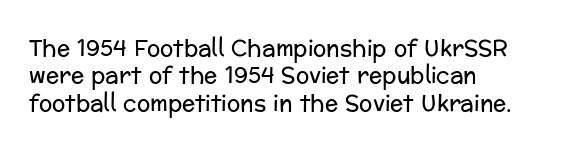
The image shows 22 px text type, upright; set left-aligned, normal line spacing (1.25x), normal letter spacing, not underlined.
